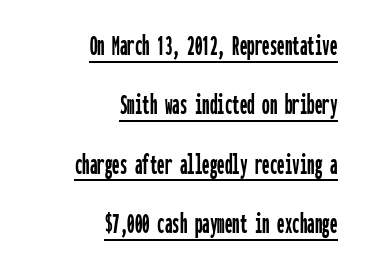
The image shows 30 px condensed sans-serif type, upright, monospaced; set right-aligned, loose line spacing (1.98x), normal letter spacing, underlined; low stroke contrast and a medium x-height.
